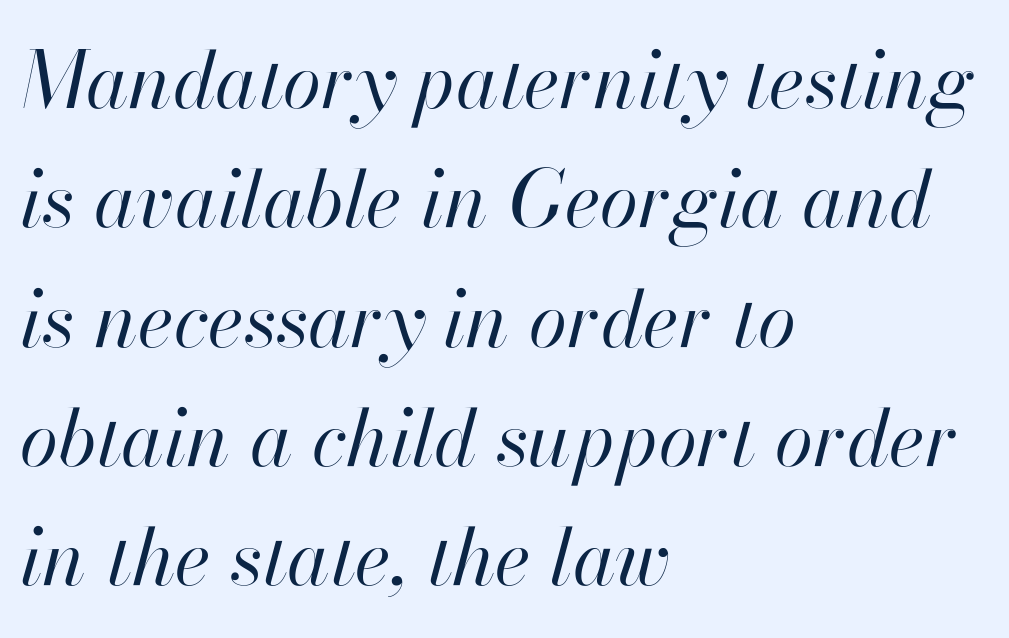
Q: Is the text bold? A: No.
Q: Is the text italic (slanted)? A: Yes, it leans right by about 13 degrees.
Q: Is the text underlined? A: No.
Q: How is the paragraph aligned? A: Left-aligned.
Q: Is the spacing between letters normal or unusually wide? A: Normal.
Q: Is the spacing between lines tight, normal or loose? A: Normal.
Q: Width (condensed, normal, or wide)? A: Normal.
Q: Stroke contrast? A: High.
Q: x-height? A: Small.
Q: Monospaced? A: No.
